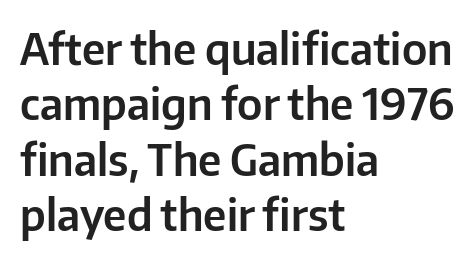
Q: Is the text italic (slanted)? A: No, it is upright.
Q: Is the typeface a serif or a sans-serif typeface? A: Sans-serif.
Q: Is the text underlined? A: No.
Q: How is the paragraph aligned? A: Left-aligned.
Q: Is the spacing between letters normal or unusually wide? A: Normal.
Q: Is the spacing between lines tight, normal or loose? A: Normal.
Q: Width (condensed, normal, or wide)? A: Normal.
Q: Stroke contrast? A: Low.
Q: x-height? A: Medium.
Q: Monospaced? A: No.
